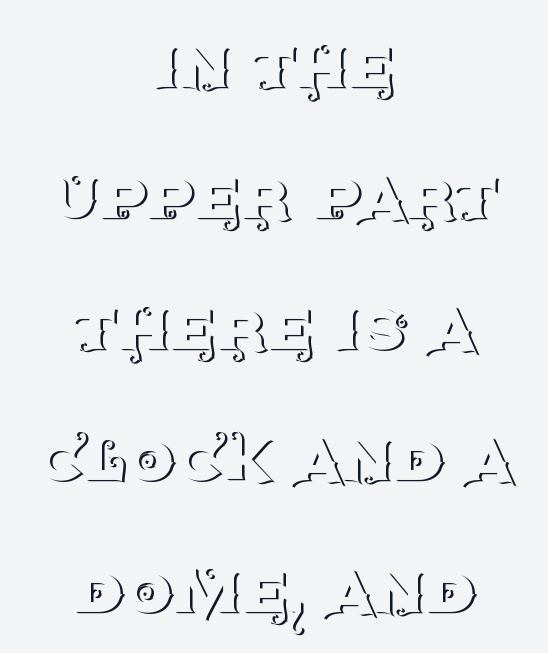
Q: Is the text bold? A: No.
Q: Is the text italic (slanted)? A: No, it is upright.
Q: Is the typeface a serif or a sans-serif typeface? A: Serif.
Q: Is the text underlined? A: No.
Q: How is the paragraph aligned? A: Centered.
Q: Is the spacing between letters normal or unusually wide? A: Normal.
Q: Is the spacing between lines tight, normal or loose? A: Normal.
Q: Width (condensed, normal, or wide)? A: Normal.
Q: Stroke contrast? A: Medium.
Q: x-height? A: Large.
Q: Monospaced? A: No.
